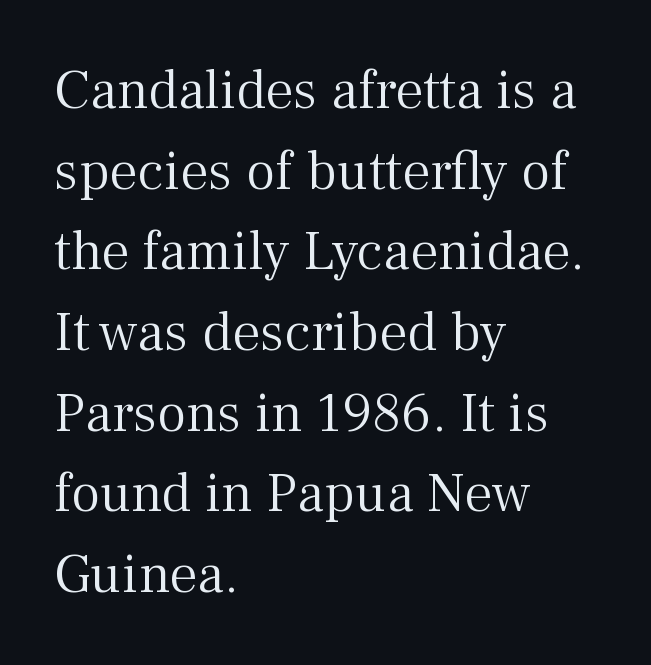
{"serif": "yes", "italic": "no", "bold": "no", "weight": "light", "width": "normal", "stroke_contrast": "medium", "x_height": "medium", "monospaced": "no", "underline": "no", "align": "left", "line_spacing": "normal", "line_spacing_ratio": 1.44, "letter_spacing": "normal", "letter_spacing_em": 0.0, "glyph_px": 56}
